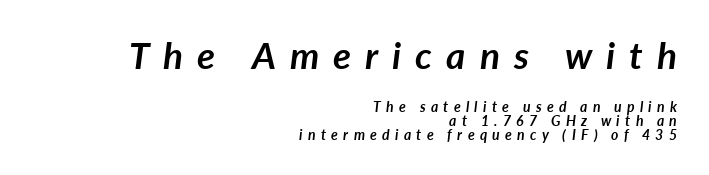
{"italic": "yes", "lean": "right", "slant_degrees": 7, "bold": "yes", "weight": "semibold", "width": "normal", "stroke_contrast": "low", "x_height": "medium", "monospaced": "no", "underline": "no", "align": "right", "line_spacing": "tight", "line_spacing_ratio": 0.99, "letter_spacing": "wide", "letter_spacing_em": 0.38, "larger_block": "first", "size_ratio": 2.64, "glyph_px": 37}
